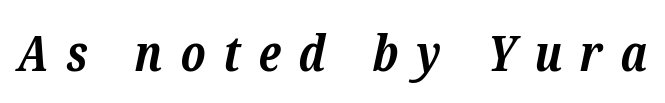
The image shows 50 px bold serif type, italic (leaning right); set unusually wide letter spacing (+0.36 em), not underlined; low stroke contrast and a medium x-height.
